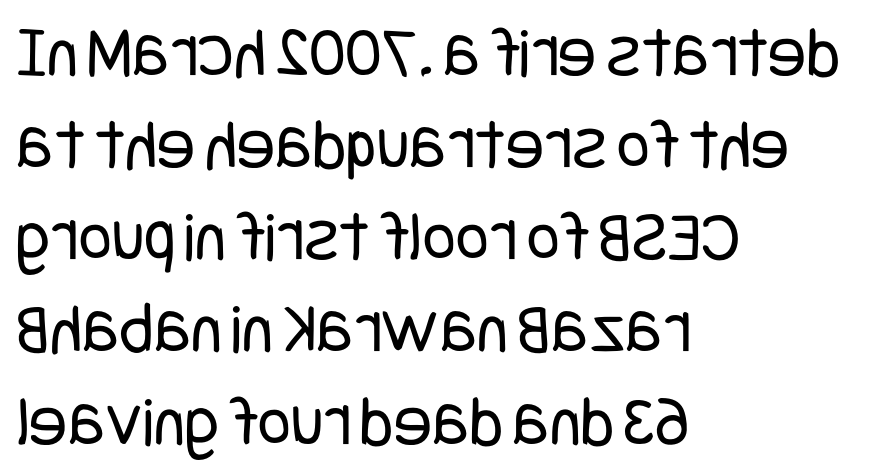
Q: Is the text bold? A: No.
Q: Is the text italic (slanted)? A: No, it is upright.
Q: Is the typeface a serif or a sans-serif typeface? A: Sans-serif.
Q: Is the text underlined? A: No.
Q: How is the paragraph aligned? A: Left-aligned.
Q: Is the spacing between letters normal or unusually wide? A: Normal.
Q: Is the spacing between lines tight, normal or loose? A: Normal.
Q: Width (condensed, normal, or wide)? A: Condensed.
Q: Stroke contrast? A: Low.
Q: x-height? A: Large.
